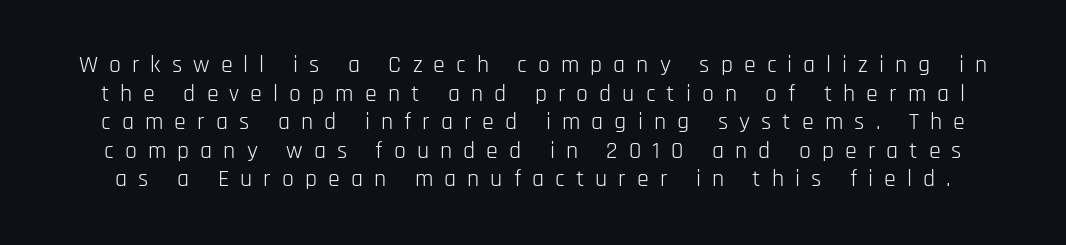
The image shows 24 px text type, upright; set line spacing 1.19x, unusually wide letter spacing (+0.46 em), not underlined.
